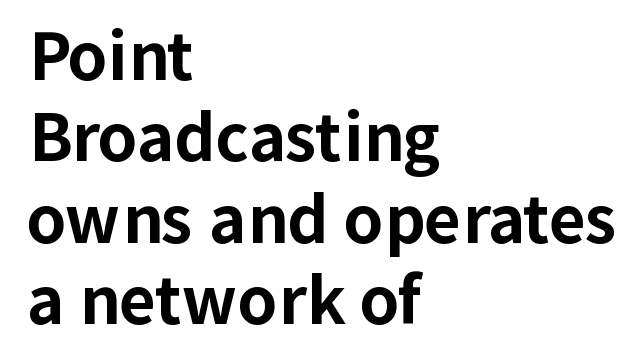
Q: Is the text bold? A: Yes.
Q: Is the text italic (slanted)? A: No, it is upright.
Q: Is the typeface a serif or a sans-serif typeface? A: Sans-serif.
Q: Is the text underlined? A: No.
Q: How is the paragraph aligned? A: Left-aligned.
Q: Is the spacing between letters normal or unusually wide? A: Normal.
Q: Is the spacing between lines tight, normal or loose? A: Normal.
Q: Width (condensed, normal, or wide)? A: Normal.
Q: Stroke contrast? A: Low.
Q: x-height? A: Medium.
Q: Monospaced? A: No.
